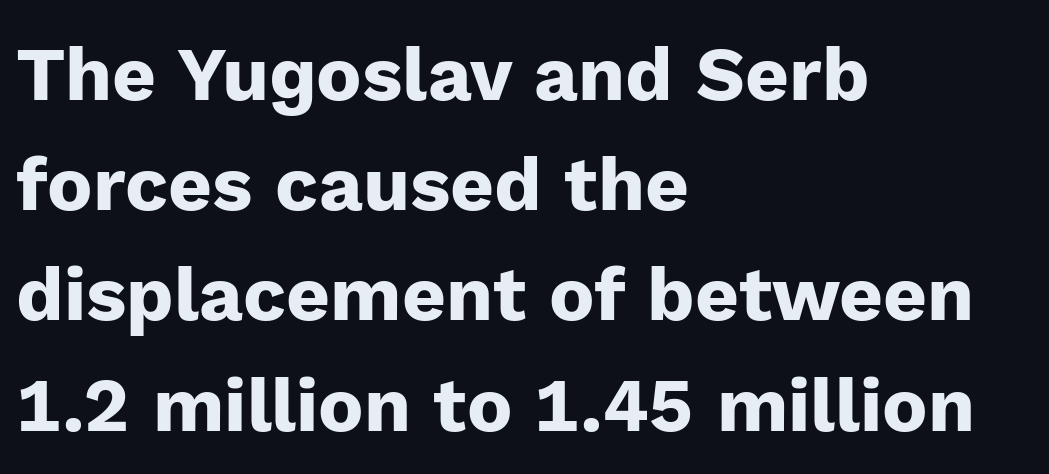
Q: Is the text bold? A: Yes.
Q: Is the text italic (slanted)? A: No, it is upright.
Q: Is the typeface a serif or a sans-serif typeface? A: Sans-serif.
Q: Is the text underlined? A: No.
Q: How is the paragraph aligned? A: Left-aligned.
Q: Is the spacing between letters normal or unusually wide? A: Normal.
Q: Is the spacing between lines tight, normal or loose? A: Normal.
Q: Width (condensed, normal, or wide)? A: Normal.
Q: Stroke contrast? A: Low.
Q: x-height? A: Medium.
Q: Monospaced? A: No.
